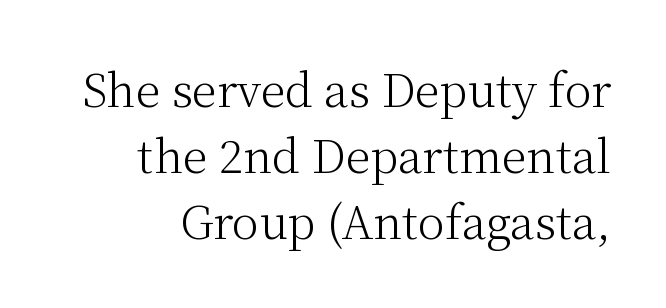
Between one letter and the next there's only the usual sliver of space. Each row of text sits above clean, open space. The type family on display is of the serif kind. A quiet, ordinary-to-light weight characterises the typeface. Successive baselines arrive at the customary interval. Posture: upright roman.
